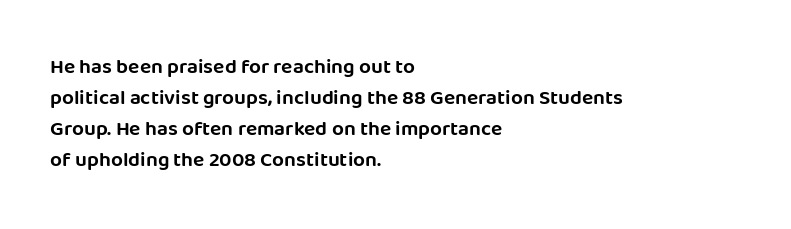
The image shows 21 px text type, upright; set left-aligned, normal line spacing (1.47x), normal letter spacing, not underlined.
